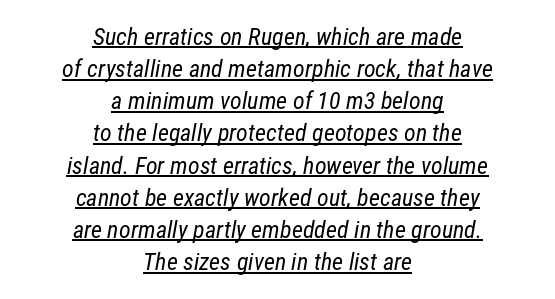
{"bold": "no", "underline": "yes", "align": "center", "line_spacing": "normal", "line_spacing_ratio": 1.34, "letter_spacing": "normal", "letter_spacing_em": 0.0, "glyph_px": 24}
